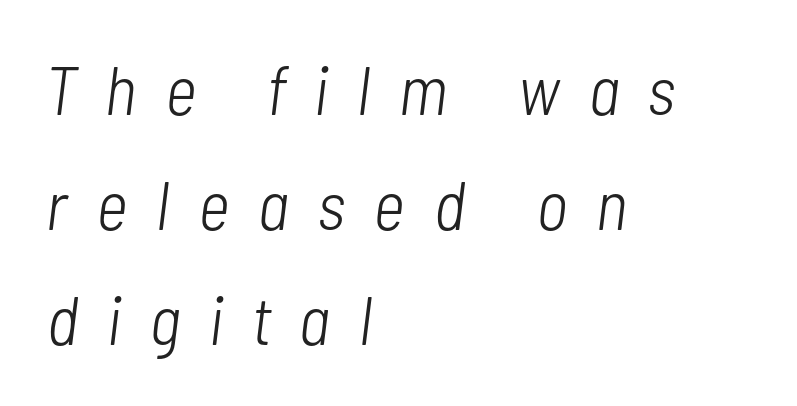
The image shows 69 px light, condensed type, italic (leaning right); set left-aligned, normal line spacing (1.67x), unusually wide letter spacing (+0.42 em), not underlined; low stroke contrast and a medium x-height.
